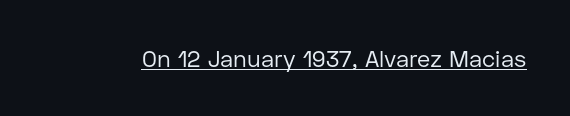
{"italic": "no", "bold": "no", "underline": "yes", "letter_spacing": "normal", "letter_spacing_em": 0.0, "glyph_px": 23}
